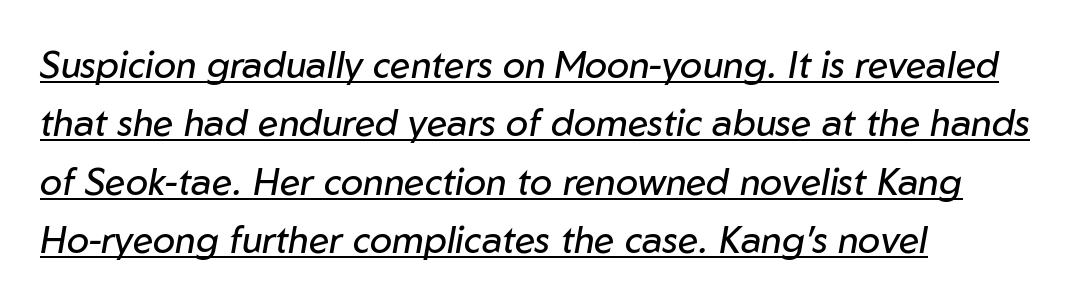
The image shows 37 px regular-weight type, italic (leaning right); set left-aligned, normal line spacing (1.58x), normal letter spacing, underlined; low stroke contrast and a medium x-height.
